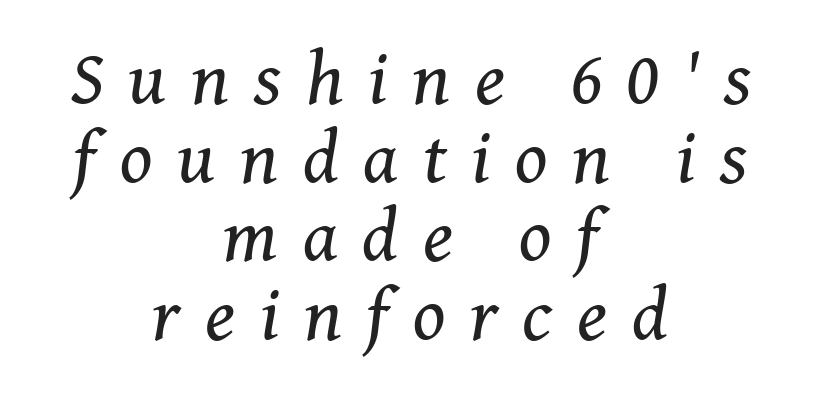
The image shows 75 px regular-weight serif type, italic (leaning right); set centered, tight line spacing (1.05x), unusually wide letter spacing (+0.33 em), not underlined; medium stroke contrast and a medium x-height.
